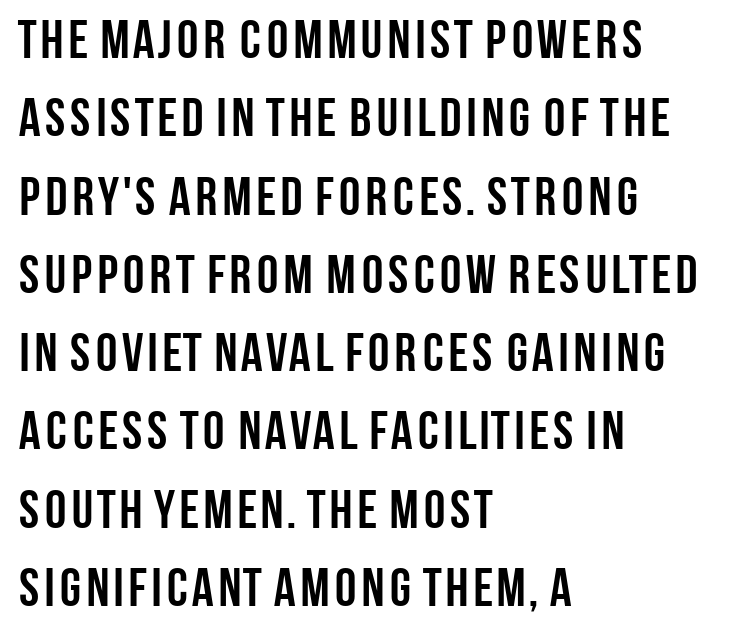
Q: Is the text bold? A: Yes.
Q: Is the text italic (slanted)? A: No, it is upright.
Q: Is the typeface a serif or a sans-serif typeface? A: Sans-serif.
Q: Is the text underlined? A: No.
Q: How is the paragraph aligned? A: Left-aligned.
Q: Is the spacing between letters normal or unusually wide? A: Normal.
Q: Is the spacing between lines tight, normal or loose? A: Normal.
Q: Width (condensed, normal, or wide)? A: Condensed.
Q: Stroke contrast? A: Low.
Q: x-height? A: Large.
Q: Monospaced? A: No.
